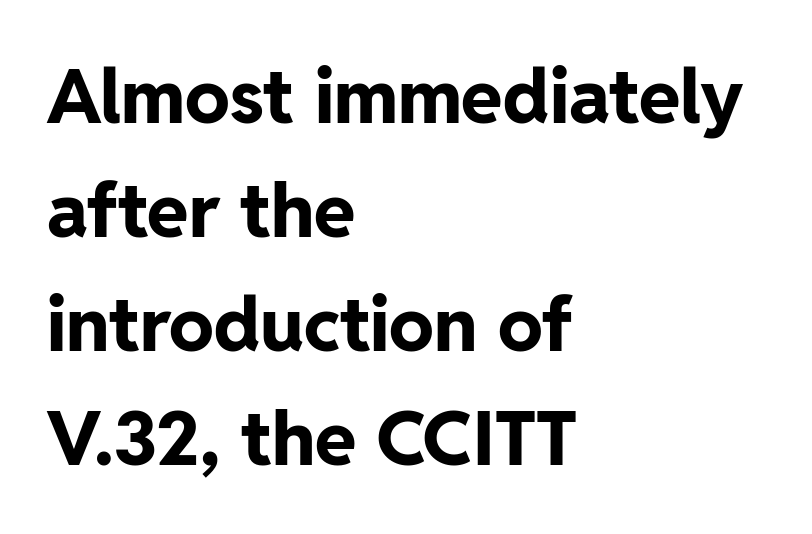
Q: Is the text bold? A: Yes.
Q: Is the text italic (slanted)? A: No, it is upright.
Q: Is the typeface a serif or a sans-serif typeface? A: Sans-serif.
Q: Is the text underlined? A: No.
Q: How is the paragraph aligned? A: Left-aligned.
Q: Is the spacing between letters normal or unusually wide? A: Normal.
Q: Is the spacing between lines tight, normal or loose? A: Normal.
Q: Width (condensed, normal, or wide)? A: Normal.
Q: Stroke contrast? A: Low.
Q: x-height? A: Medium.
Q: Monospaced? A: No.
